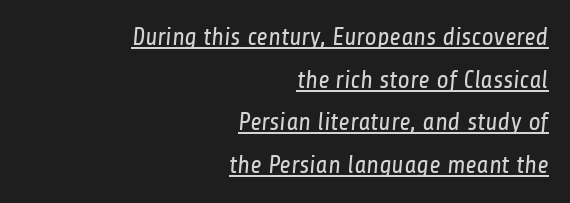
Q: Is the text bold? A: No.
Q: Is the text underlined? A: Yes.
Q: How is the paragraph aligned? A: Right-aligned.
Q: Is the spacing between letters normal or unusually wide? A: Normal.
